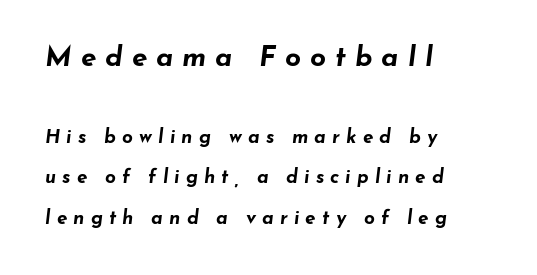
{"italic": "yes", "lean": "right", "slant_degrees": 7, "bold": "yes", "weight": "bold", "width": "wide", "stroke_contrast": "low", "x_height": "small", "monospaced": "no", "underline": "no", "align": "left", "line_spacing": "loose", "line_spacing_ratio": 2.15, "letter_spacing": "wide", "letter_spacing_em": 0.32, "larger_block": "first", "size_ratio": 1.47, "glyph_px": 28}
